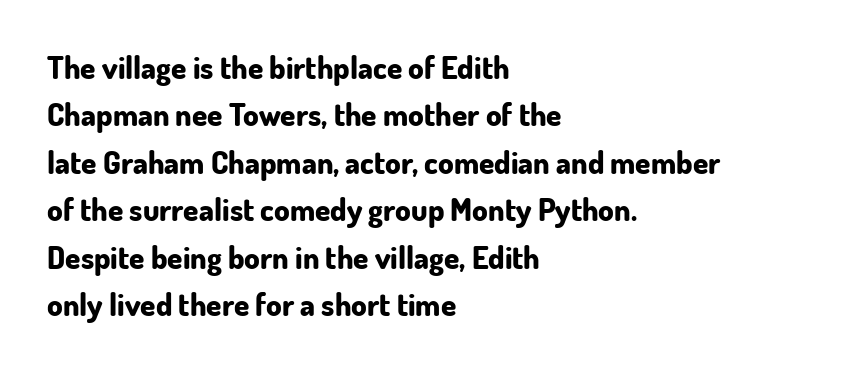
Are there feet on the stems? There aren't — it's a sans. The text block is weighted toward the left margin, trailing off unevenly rightward. Nothing unusual about the tracking: characters are spaced as the font intends. Every character sits straight up, as roman type does. The rendering uses a bold face; every stroke is thick and dark. Unmarked baselines from the first word to the last.
